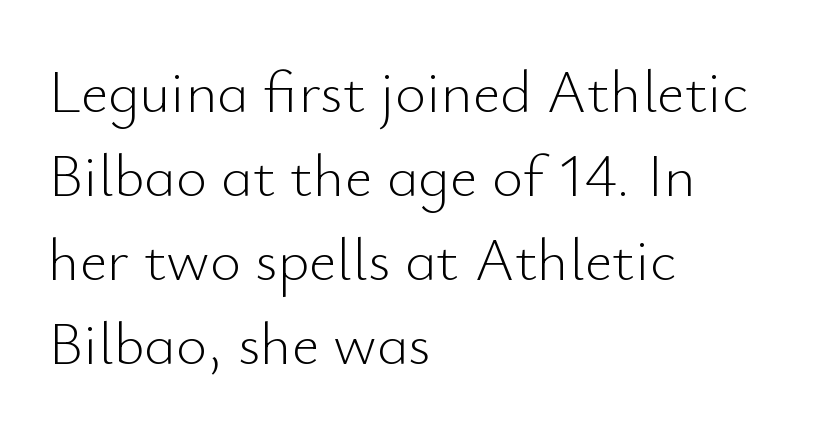
Q: Is the text bold? A: No.
Q: Is the text italic (slanted)? A: No, it is upright.
Q: Is the typeface a serif or a sans-serif typeface? A: Sans-serif.
Q: Is the text underlined? A: No.
Q: How is the paragraph aligned? A: Left-aligned.
Q: Is the spacing between letters normal or unusually wide? A: Normal.
Q: Is the spacing between lines tight, normal or loose? A: Normal.
Q: Width (condensed, normal, or wide)? A: Normal.
Q: Stroke contrast? A: Low.
Q: x-height? A: Small.
Q: Monospaced? A: No.
